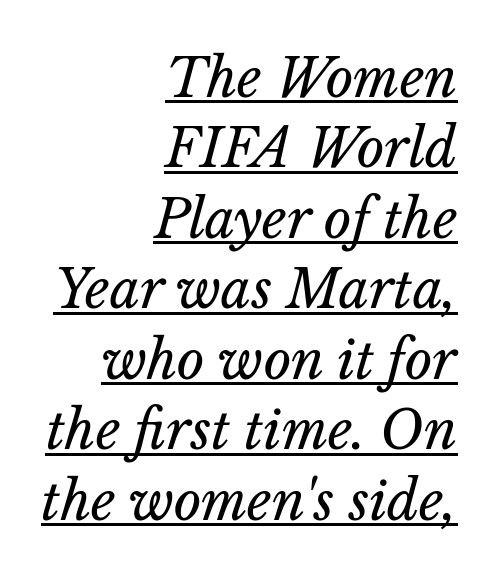
The image shows 53 px regular-weight type, italic (leaning right); set right-aligned, normal line spacing (1.33x), normal letter spacing, underlined; low stroke contrast and a medium x-height.
